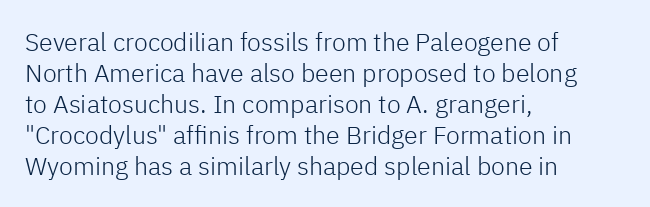
The image shows 25 px text type, upright; set left-aligned, line spacing 1.24x, normal letter spacing, not underlined.
